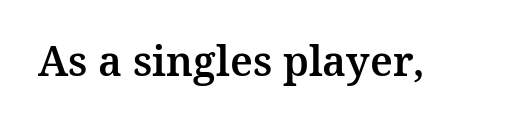
The area under the type is left untouched. Letter spacing: default. Posture: vertical. Check where the strokes stop: tiny serifs finish them off. Spacing verdict: proportional, widths tailored to each character.
